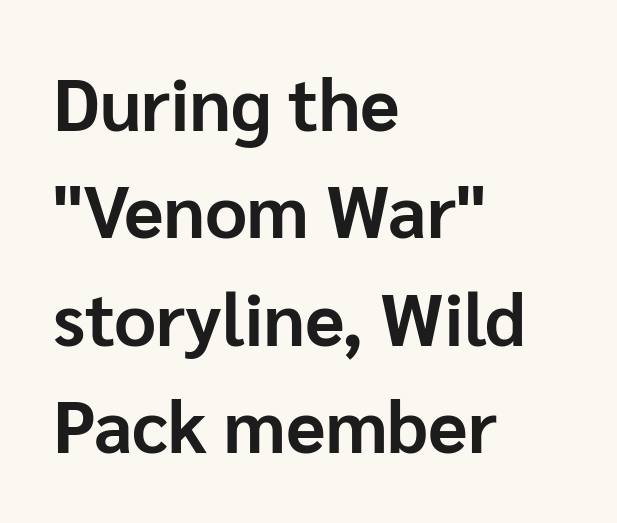
The image shows 73 px bold sans-serif type, upright; set left-aligned, normal line spacing (1.47x), normal letter spacing, not underlined; low stroke contrast and a medium x-height.
